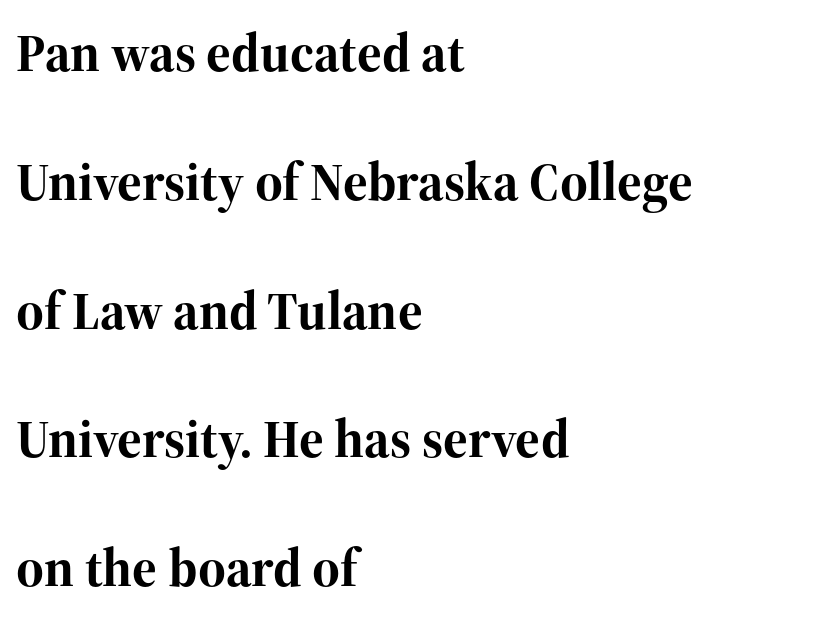
{"serif": "yes", "italic": "no", "bold": "yes", "weight": "bold", "width": "normal", "stroke_contrast": "high", "x_height": "medium", "monospaced": "no", "underline": "no", "align": "left", "line_spacing": "loose", "line_spacing_ratio": 2.43, "letter_spacing": "normal", "letter_spacing_em": 0.0, "glyph_px": 53}
